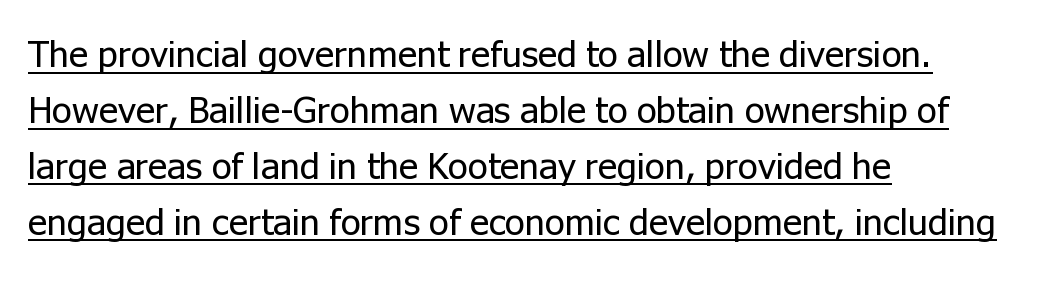
{"serif": "no", "italic": "no", "bold": "no", "weight": "regular", "width": "normal", "stroke_contrast": "low", "x_height": "medium", "monospaced": "no", "underline": "yes", "align": "left", "line_spacing": "normal", "line_spacing_ratio": 1.51, "letter_spacing": "normal", "letter_spacing_em": 0.0, "glyph_px": 37}
